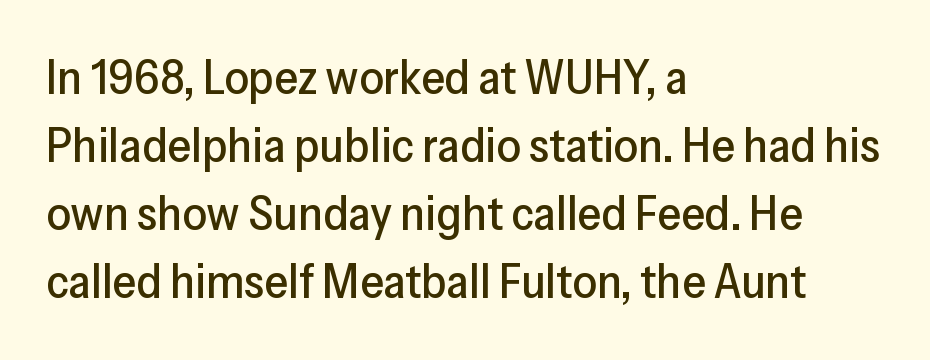
Q: Is the text italic (slanted)? A: No, it is upright.
Q: Is the typeface a serif or a sans-serif typeface? A: Sans-serif.
Q: Is the text underlined? A: No.
Q: How is the paragraph aligned? A: Left-aligned.
Q: Is the spacing between letters normal or unusually wide? A: Normal.
Q: Is the spacing between lines tight, normal or loose? A: Normal.
Q: Width (condensed, normal, or wide)? A: Normal.
Q: Stroke contrast? A: Low.
Q: x-height? A: Medium.
Q: Monospaced? A: No.
